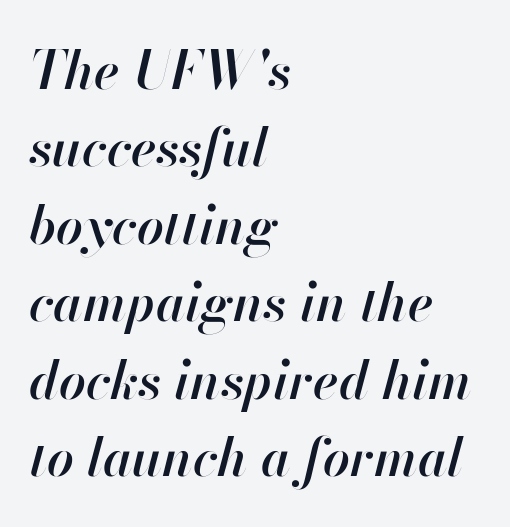
{"italic": "yes", "lean": "right", "slant_degrees": 13, "bold": "semi", "weight": "semibold", "width": "normal", "stroke_contrast": "high", "x_height": "small", "monospaced": "no", "underline": "no", "align": "left", "line_spacing": "normal", "line_spacing_ratio": 1.46, "letter_spacing": "normal", "letter_spacing_em": 0.0, "glyph_px": 53}
